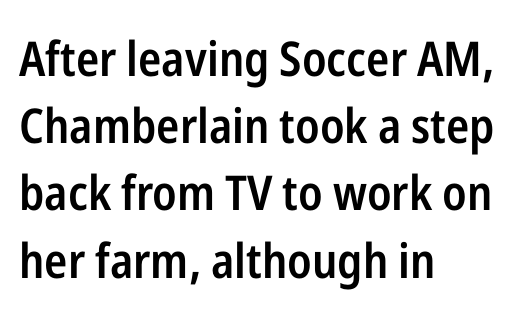
The image shows 48 px semibold, condensed sans-serif type, upright; set left-aligned, normal line spacing (1.4x), normal letter spacing, not underlined; low stroke contrast and a medium x-height.
